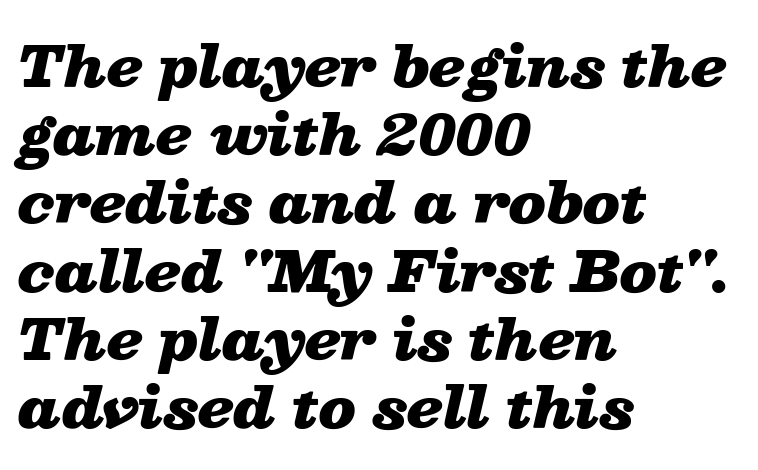
Is the type slanted? Yes — the strokes lean at a clear angle. Plain, unruled lines of type. These lines are rendered in a variable-pitch font. Nothing unusual about the tracking: characters are spaced as the font intends. Weight: bold.
